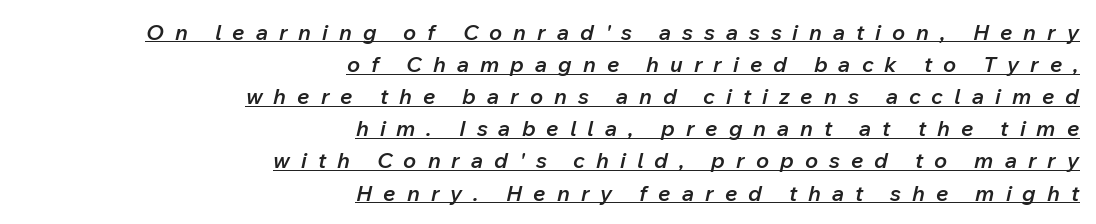
{"italic": "yes", "lean": "right", "slant_degrees": 12, "bold": "semi", "underline": "yes", "align": "right", "line_spacing": "normal", "line_spacing_ratio": 1.46, "letter_spacing": "wide", "letter_spacing_em": 0.5, "glyph_px": 22}
